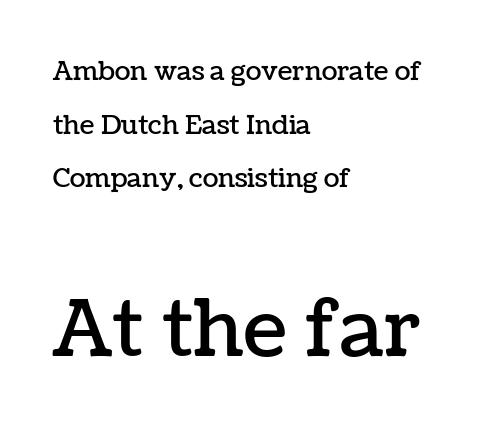
The letters sit at their default tracking, neither squeezed nor spread. The area under the type is left untouched. Here the designer chose a conventional face with non-uniform glyph widths. Designer's note — italics off, roman on. Notice the wide empty band between every row — that's loose leading.
